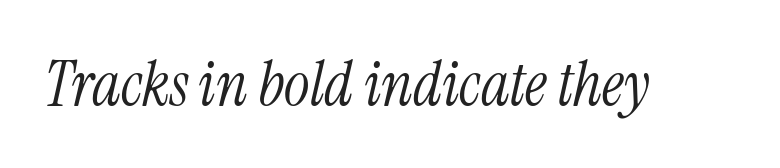
The horizontal fit of the characters is conventional and even. Underlining? Definitely not there. The passage shown is typeset with a serif family. The rendering uses natural spacing where letterforms have individual widths. The cut favours lightness, reaching ordinary text weight at its darkest. Every character sits at an angle, as italics do.
